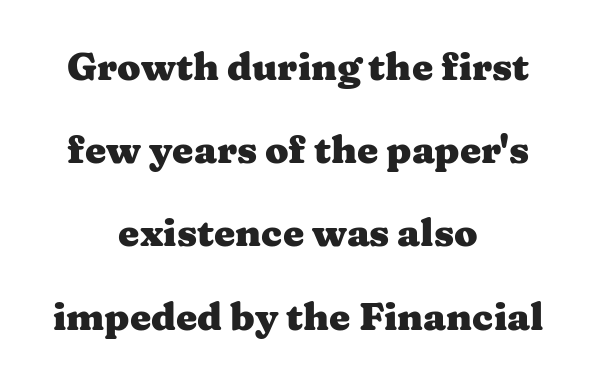
The image shows 38 px heavy, wide serif type, upright; set centered, loose line spacing (2.19x), normal letter spacing, not underlined; medium stroke contrast and a medium x-height.
